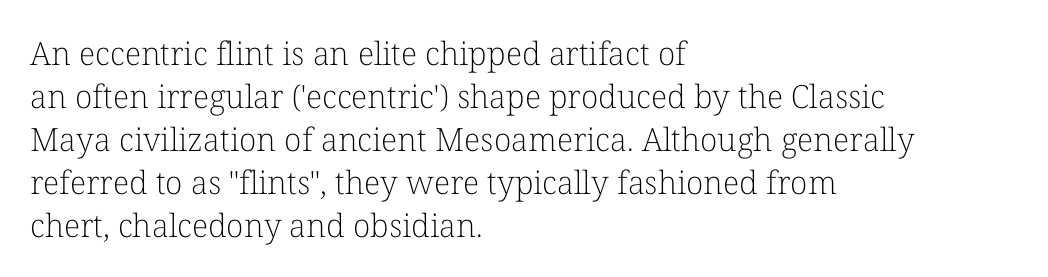
{"serif": "yes", "italic": "no", "bold": "no", "weight": "light", "width": "normal", "stroke_contrast": "low", "x_height": "medium", "monospaced": "no", "underline": "no", "align": "left", "line_spacing": "normal", "line_spacing_ratio": 1.34, "letter_spacing": "normal", "letter_spacing_em": 0.0, "glyph_px": 32}
